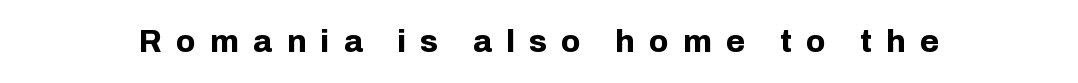
{"serif": "no", "italic": "no", "bold": "yes", "weight": "bold", "width": "normal", "stroke_contrast": "low", "x_height": "medium", "monospaced": "no", "underline": "no", "letter_spacing": "wide", "letter_spacing_em": 0.46, "glyph_px": 31}
